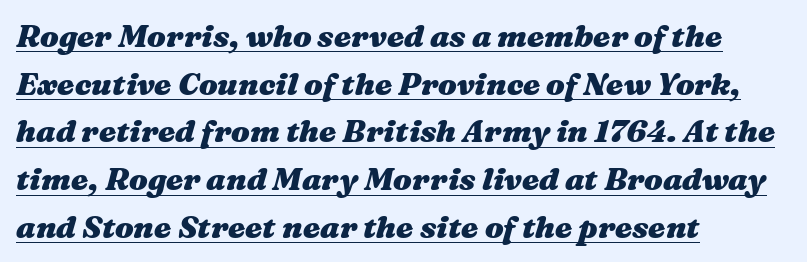
Q: Is the text bold? A: Yes.
Q: Is the text italic (slanted)? A: Yes, it leans right by about 16 degrees.
Q: Is the text underlined? A: Yes.
Q: How is the paragraph aligned? A: Left-aligned.
Q: Is the spacing between letters normal or unusually wide? A: Normal.
Q: Is the spacing between lines tight, normal or loose? A: Normal.
Q: Width (condensed, normal, or wide)? A: Wide.
Q: Stroke contrast? A: Medium.
Q: x-height? A: Medium.
Q: Monospaced? A: No.
